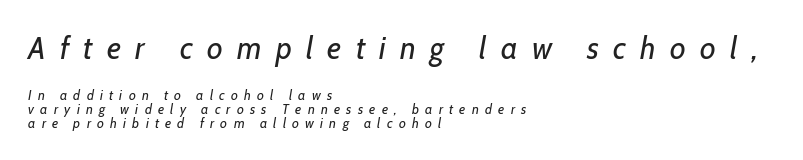
{"italic": "yes", "lean": "right", "slant_degrees": 10, "bold": "no", "weight": "regular", "width": "condensed", "stroke_contrast": "low", "x_height": "medium", "monospaced": "no", "underline": "no", "align": "left", "line_spacing": "tight", "line_spacing_ratio": 1.0, "letter_spacing": "wide", "letter_spacing_em": 0.45, "larger_block": "first", "size_ratio": 2.29, "glyph_px": 32}
